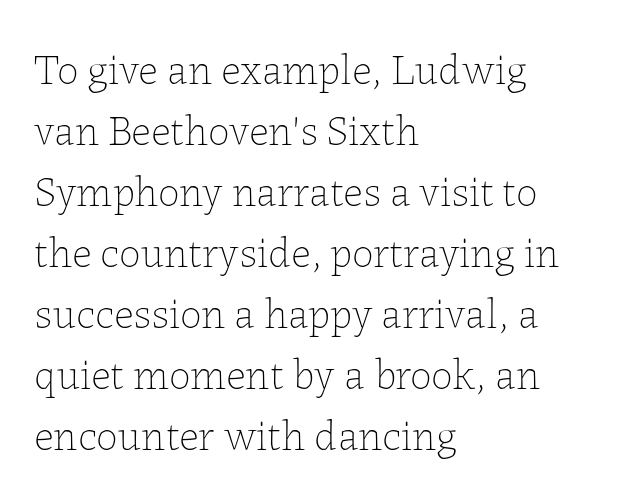
{"italic": "no", "bold": "no", "weight": "thin", "width": "normal", "stroke_contrast": "low", "x_height": "medium", "monospaced": "no", "underline": "no", "align": "left", "line_spacing": "normal", "line_spacing_ratio": 1.42, "letter_spacing": "normal", "letter_spacing_em": 0.0, "glyph_px": 43}
